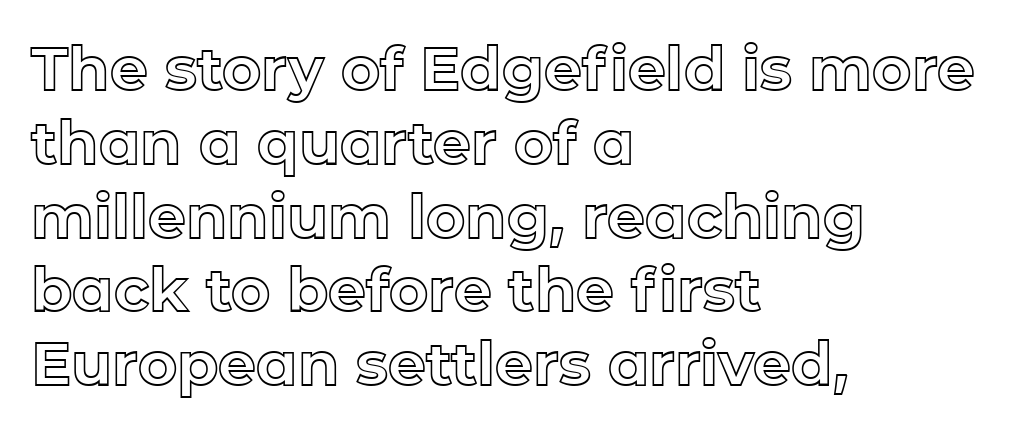
Q: Is the text italic (slanted)? A: No, it is upright.
Q: Is the text underlined? A: No.
Q: How is the paragraph aligned? A: Left-aligned.
Q: Is the spacing between letters normal or unusually wide? A: Normal.
Q: Width (condensed, normal, or wide)? A: Normal.
Q: x-height? A: Medium.
Q: Monospaced? A: No.
